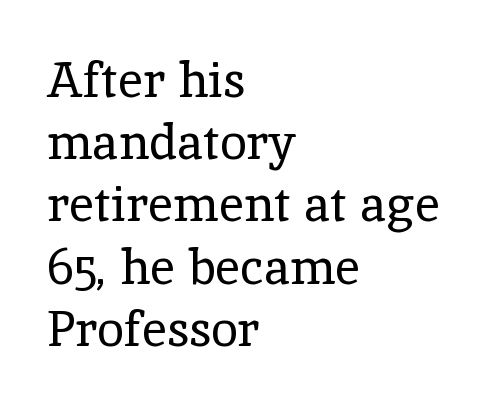
{"serif": "yes", "italic": "no", "bold": "no", "weight": "regular", "width": "normal", "x_height": "medium", "monospaced": "no", "underline": "no", "align": "left", "line_spacing": "normal", "line_spacing_ratio": 1.27, "letter_spacing": "normal", "letter_spacing_em": 0.0, "glyph_px": 49}
